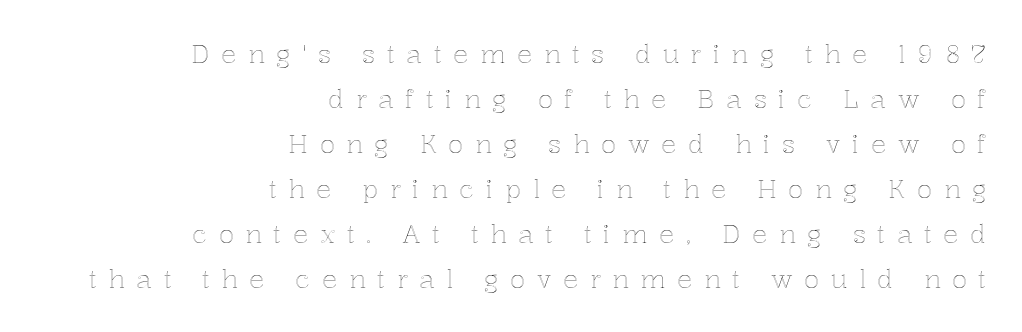
Q: Is the text italic (slanted)? A: No, it is upright.
Q: Is the text underlined? A: No.
Q: How is the paragraph aligned? A: Right-aligned.
Q: Is the spacing between letters normal or unusually wide? A: Unusually wide.
